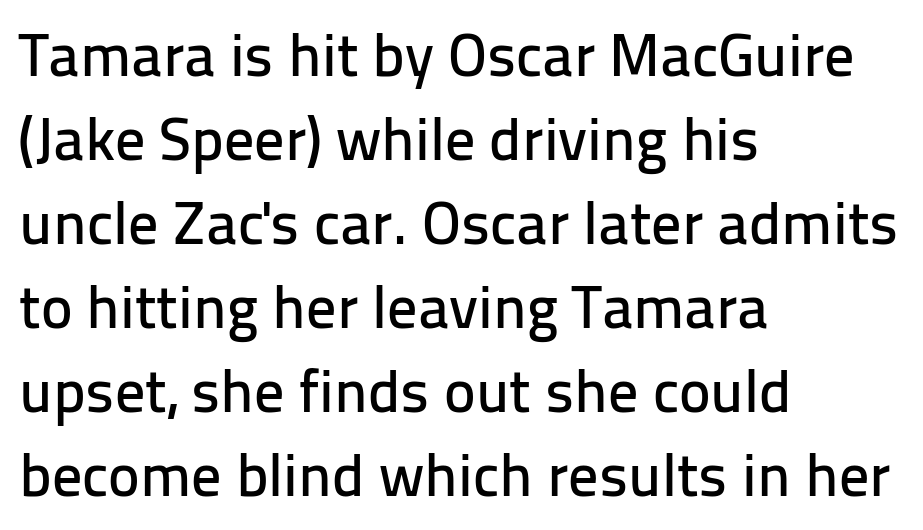
Each letter keeps its own natural width here, so spacing adapts to shape. If you drew a line through each stem, it would be perfectly vertical. Inter-character spacing is left at the font's built-in metrics. Casual observation: everything's shoved over to the left. Each row of text sits above clean, open space.
